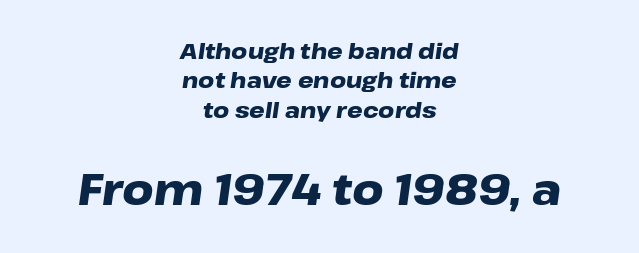
Q: Is the text bold? A: Yes.
Q: Is the text italic (slanted)? A: Yes, it leans right by about 8 degrees.
Q: Is the text underlined? A: No.
Q: How is the paragraph aligned? A: Centered.
Q: Is the spacing between letters normal or unusually wide? A: Normal.
Q: Is the spacing between lines tight, normal or loose? A: Normal.
Q: Which block of text is set in a larger size, the first (top) or the second (bottom)? A: The second (bottom) one.
Q: Width (condensed, normal, or wide)? A: Wide.
Q: Stroke contrast? A: Low.
Q: x-height? A: Medium.
Q: Monospaced? A: No.
